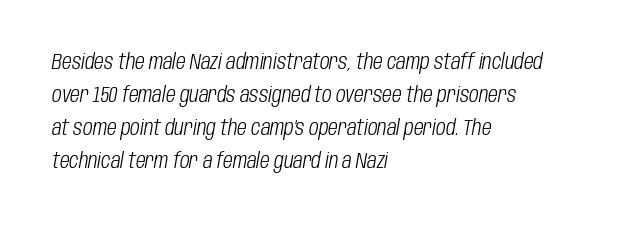
{"italic": "yes", "lean": "right", "slant_degrees": 10, "bold": "no", "underline": "no", "align": "left", "line_spacing": "normal", "line_spacing_ratio": 1.57, "letter_spacing": "normal", "letter_spacing_em": 0.0, "glyph_px": 21}
